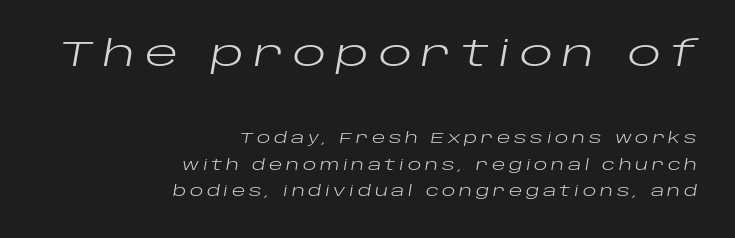
Q: Is the text bold? A: No.
Q: Is the text italic (slanted)? A: Yes, it leans right by about 10 degrees.
Q: Is the text underlined? A: No.
Q: How is the paragraph aligned? A: Right-aligned.
Q: Is the spacing between letters normal or unusually wide? A: Unusually wide.
Q: Which block of text is set in a larger size, the first (top) or the second (bottom)? A: The first (top) one.
Q: Width (condensed, normal, or wide)? A: Wide.
Q: Stroke contrast? A: Low.
Q: x-height? A: Large.
Q: Monospaced? A: No.
